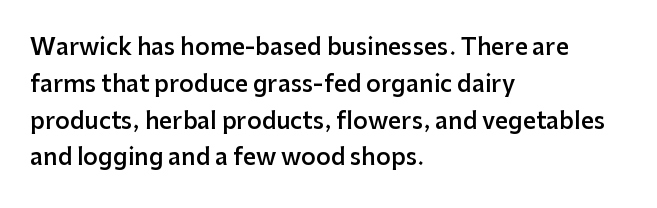
{"italic": "no", "bold": "semi", "underline": "no", "align": "left", "line_spacing": "normal", "line_spacing_ratio": 1.6, "letter_spacing": "normal", "letter_spacing_em": 0.0, "glyph_px": 23}
